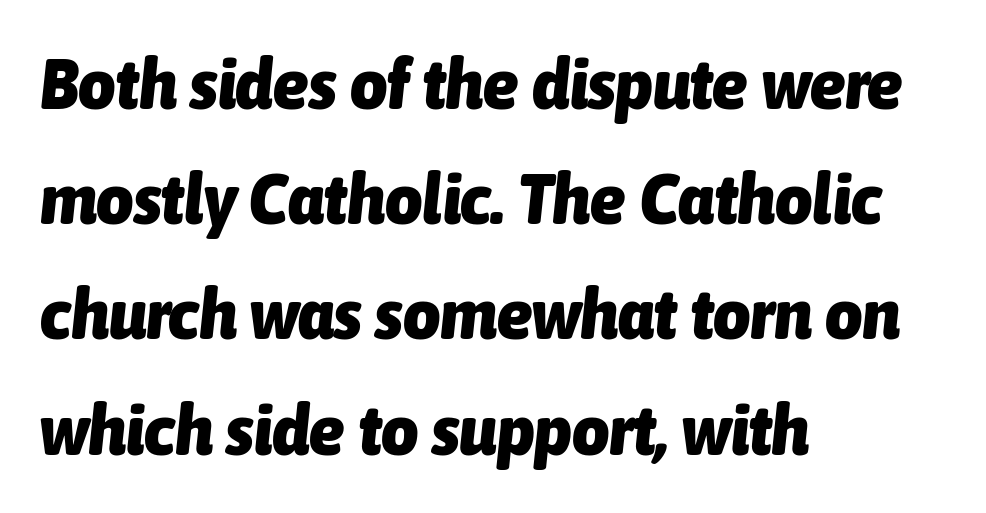
Q: Is the text bold? A: Yes.
Q: Is the text italic (slanted)? A: Yes, it leans right by about 6 degrees.
Q: Is the text underlined? A: No.
Q: How is the paragraph aligned? A: Left-aligned.
Q: Is the spacing between letters normal or unusually wide? A: Normal.
Q: Is the spacing between lines tight, normal or loose? A: Normal.
Q: Width (condensed, normal, or wide)? A: Condensed.
Q: Stroke contrast? A: Low.
Q: x-height? A: Medium.
Q: Monospaced? A: No.
